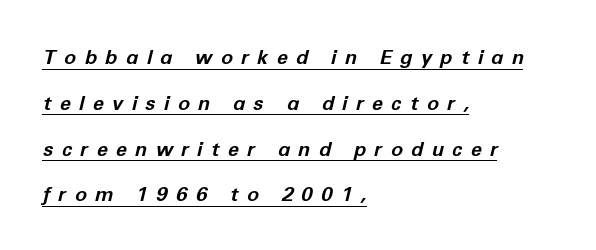
The letters are bold, with thick, heavy strokes. The lines are quadded left. This rendering widens character spacing well past its baseline value. Regarding leading, the lines here are spaced well apart. You can see a thin bar hugging the bottom of the glyphs. Style check: oblique.
